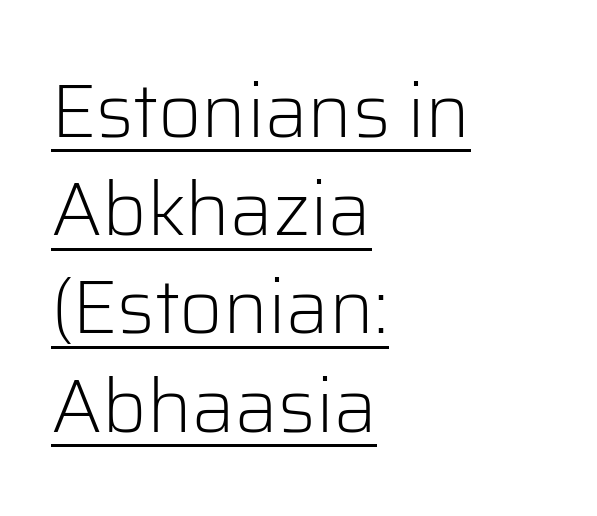
Caption: lettering with a line underneath. Compared with a centered layout, this one pins lines to the left instead. Reading down the column, the eye jumps a familiar distance to each next line. The font's upright variant was chosen for this text. Here the glyphs are tracked normally, forming tight word shapes.
